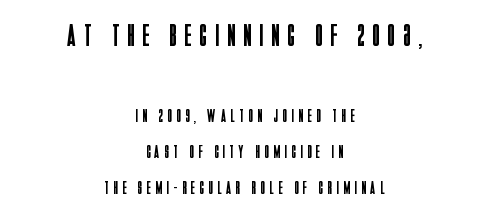
{"serif": "no", "italic": "no", "bold": "no", "weight": "regular", "width": "condensed", "stroke_contrast": "low", "x_height": "large", "monospaced": "no", "underline": "no", "align": "center", "line_spacing": "loose", "line_spacing_ratio": 1.99, "letter_spacing": "wide", "letter_spacing_em": 0.28, "larger_block": "first", "size_ratio": 1.72, "glyph_px": 31}
